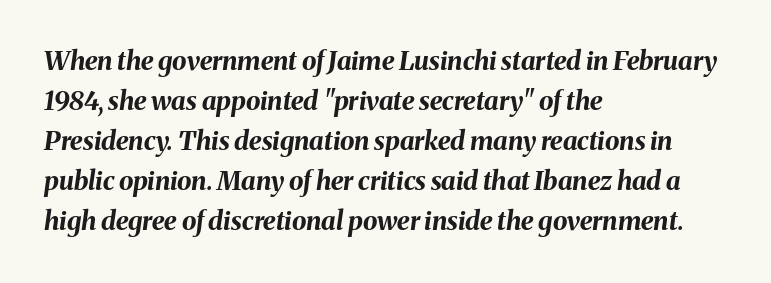
The image shows 26 px bold type, italic (leaning right); set left-aligned, normal line spacing (1.54x), normal letter spacing, not underlined.
